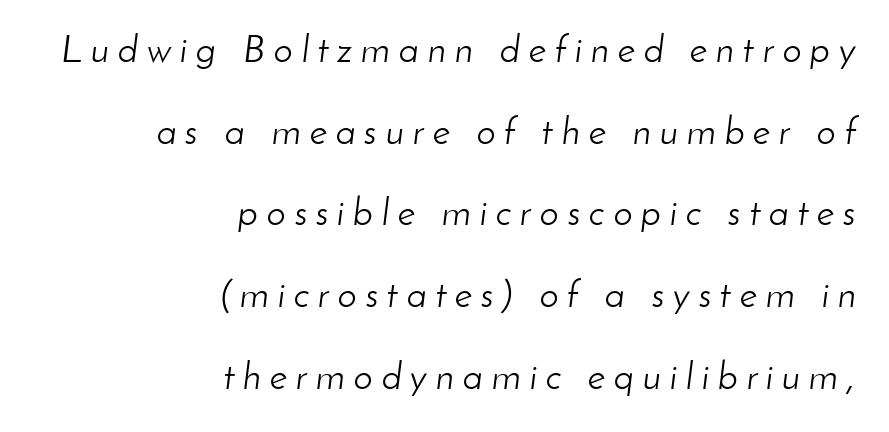
{"italic": "yes", "lean": "right", "slant_degrees": 8, "bold": "no", "weight": "light", "width": "normal", "stroke_contrast": "low", "x_height": "small", "monospaced": "no", "underline": "no", "align": "right", "line_spacing": "loose", "line_spacing_ratio": 2.15, "letter_spacing": "wide", "letter_spacing_em": 0.23, "glyph_px": 38}
